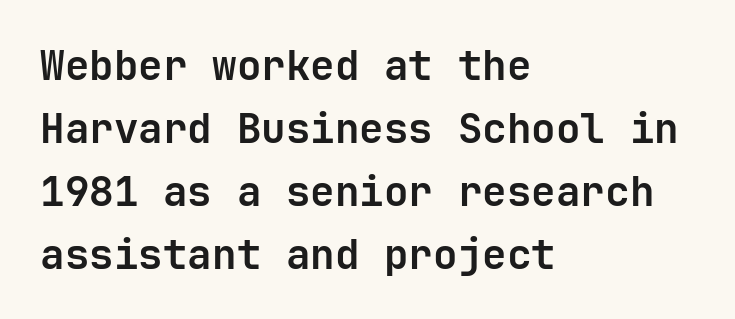
The image shows 41 px semibold sans-serif type, upright; set left-aligned, normal line spacing (1.54x), normal letter spacing, not underlined; low stroke contrast and a medium x-height.
